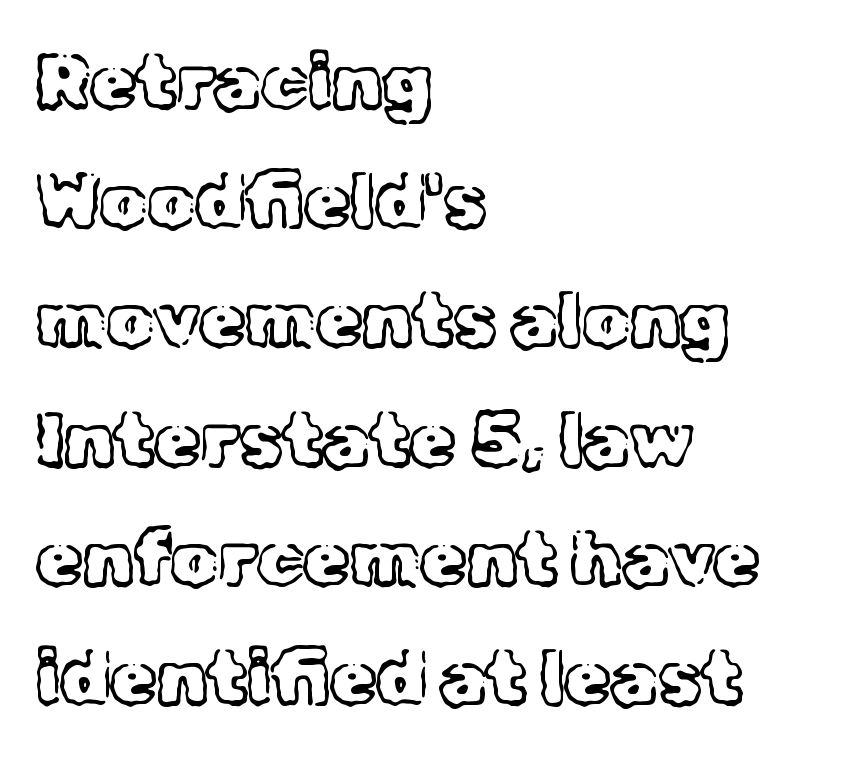
The image shows 75 px light serif type, upright; set left-aligned, normal line spacing (1.59x), normal letter spacing, not underlined; a medium x-height.
